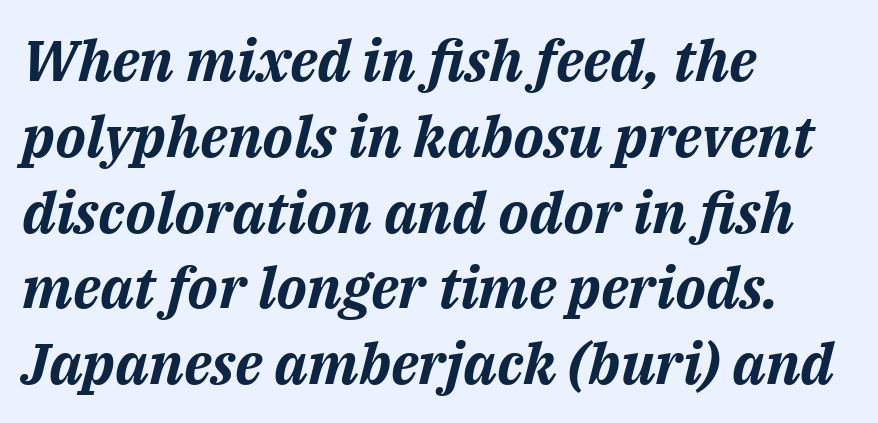
Q: Is the text bold? A: Yes.
Q: Is the text italic (slanted)? A: Yes, it leans right by about 14 degrees.
Q: Is the text underlined? A: No.
Q: How is the paragraph aligned? A: Left-aligned.
Q: Is the spacing between letters normal or unusually wide? A: Normal.
Q: Is the spacing between lines tight, normal or loose? A: Normal.
Q: Width (condensed, normal, or wide)? A: Normal.
Q: Stroke contrast? A: Medium.
Q: x-height? A: Medium.
Q: Monospaced? A: No.
